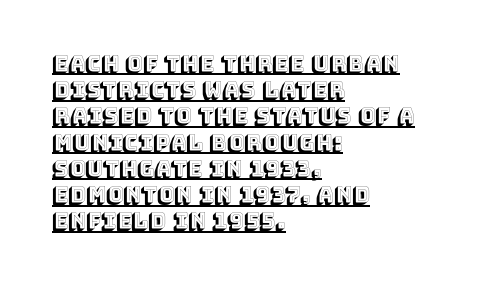
Q: Is the text italic (slanted)? A: No, it is upright.
Q: Is the text underlined? A: Yes.
Q: How is the paragraph aligned? A: Left-aligned.
Q: Is the spacing between letters normal or unusually wide? A: Normal.
Q: Is the spacing between lines tight, normal or loose? A: Normal.
